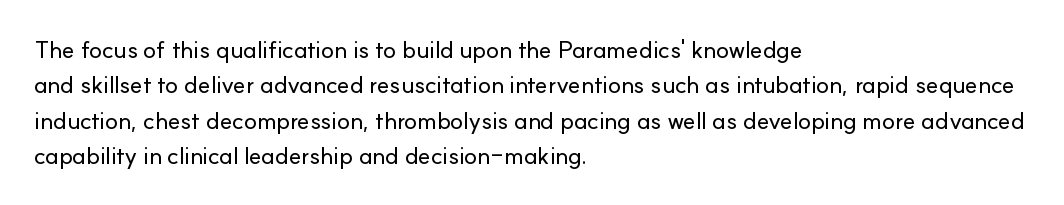
{"italic": "no", "underline": "no", "align": "left", "line_spacing": "normal", "line_spacing_ratio": 1.47, "letter_spacing": "normal", "letter_spacing_em": 0.0, "glyph_px": 24}
